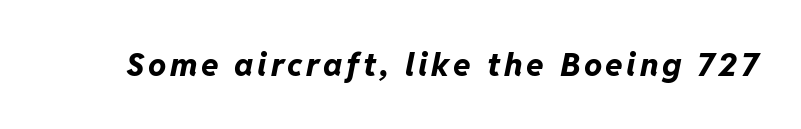
{"italic": "yes", "lean": "right", "slant_degrees": 11, "bold": "yes", "weight": "bold", "width": "normal", "stroke_contrast": "low", "x_height": "medium", "monospaced": "no", "underline": "no", "glyph_px": 32}
